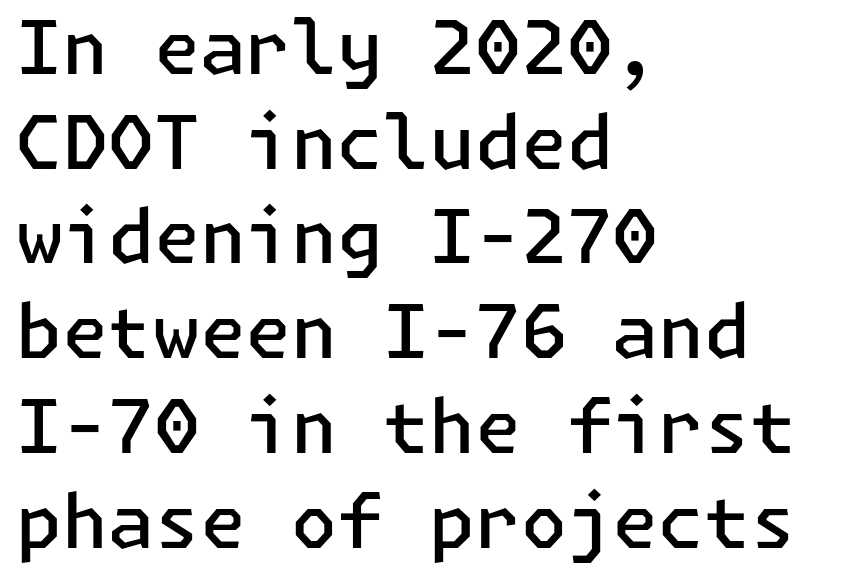
Horizontally, the lines are justified to the leading edge only. This is roman type, the default non-slanted kind. Nobody touched the tracking dial on this one. Moderately thickened strokes mark this as semibold type.
